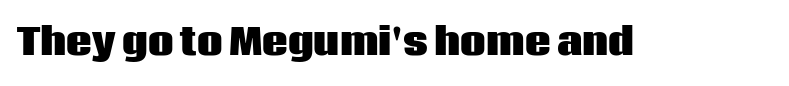
I'd call this a sans setting — the letters go barefoot. Notice how thick the strokes are: this is what a full bold looks like. The passage shown is typed in a proportional face where columns would drift. Descenders are the only things crossing below the line.
